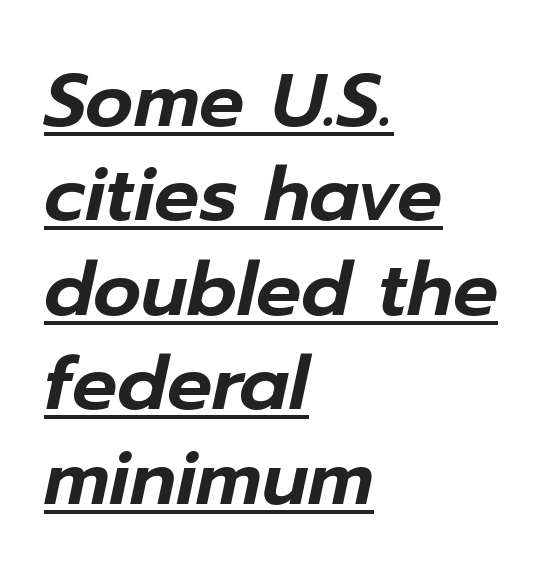
{"italic": "yes", "lean": "right", "slant_degrees": 12, "width": "normal", "stroke_contrast": "low", "x_height": "medium", "monospaced": "no", "underline": "yes", "align": "left", "line_spacing": "normal", "line_spacing_ratio": 1.26, "letter_spacing": "normal", "letter_spacing_em": 0.0, "glyph_px": 75}
